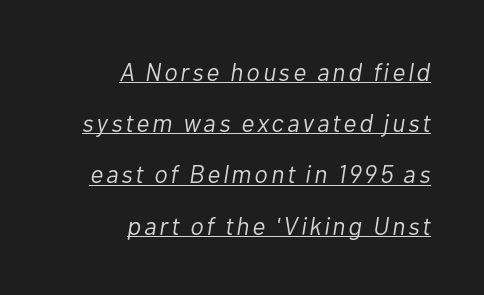
You can tell it's italic because the verticals aren't actually vertical. Weight: not bold — regular or lighter. The text block is weighted toward the right margin, trailing off unevenly leftward. The leading is generous, giving the passage an open texture. Is there an underline? Yes — a line sits under the letters.
